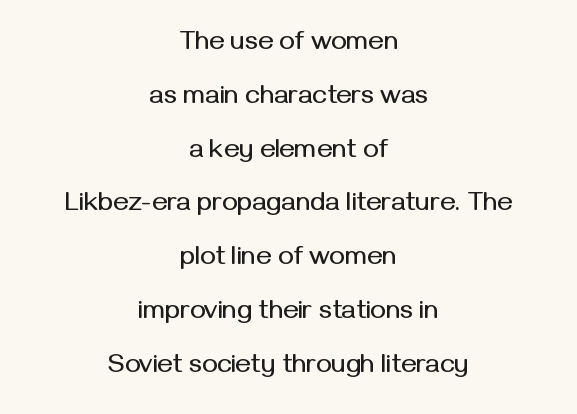
Q: Is the text italic (slanted)? A: No, it is upright.
Q: Is the text underlined? A: No.
Q: How is the paragraph aligned? A: Centered.
Q: Is the spacing between letters normal or unusually wide? A: Normal.
Q: Is the spacing between lines tight, normal or loose? A: Loose.
